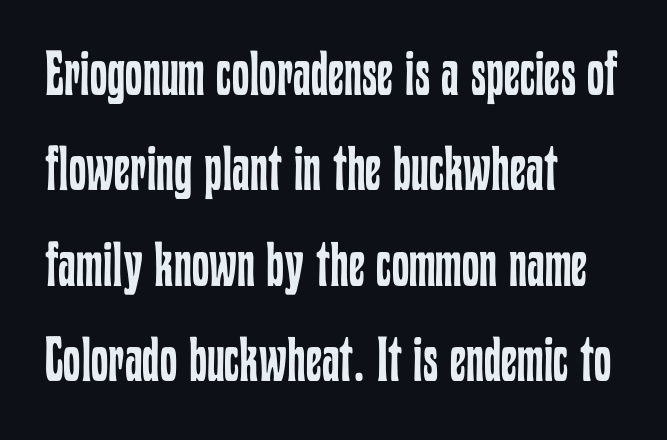
Q: Is the text bold? A: No.
Q: Is the text italic (slanted)? A: No, it is upright.
Q: Is the text underlined? A: No.
Q: How is the paragraph aligned? A: Left-aligned.
Q: Is the spacing between letters normal or unusually wide? A: Normal.
Q: Is the spacing between lines tight, normal or loose? A: Normal.
Q: Width (condensed, normal, or wide)? A: Condensed.
Q: Stroke contrast? A: Low.
Q: x-height? A: Medium.
Q: Monospaced? A: No.
